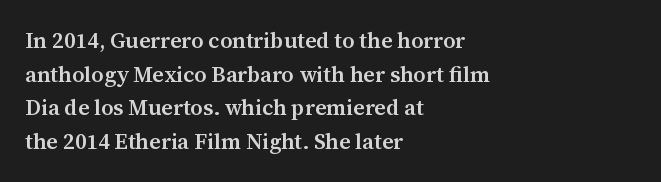
{"italic": "no", "bold": "semi", "underline": "no", "align": "left", "line_spacing": "normal", "line_spacing_ratio": 1.53, "letter_spacing": "normal", "letter_spacing_em": 0.0, "glyph_px": 22}
